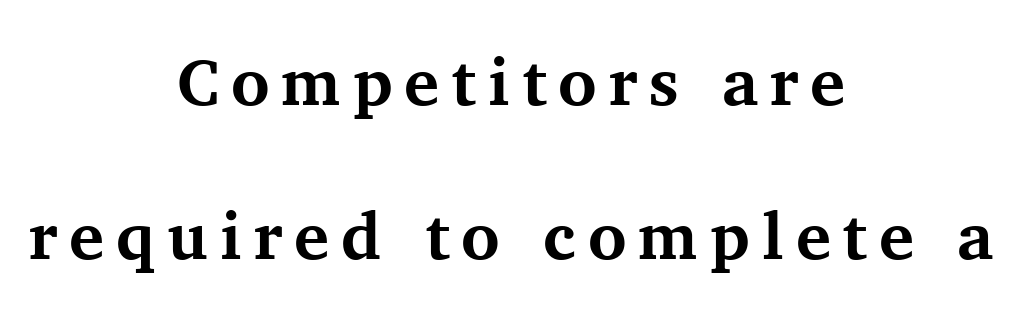
The image shows 66 px bold serif type, upright; set centered, loose line spacing (2.34x), not underlined; medium stroke contrast and a medium x-height.
